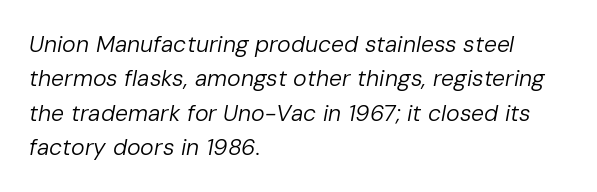
The image shows 23 px text type, italic (leaning right); set left-aligned, normal line spacing (1.49x), normal letter spacing, not underlined.
